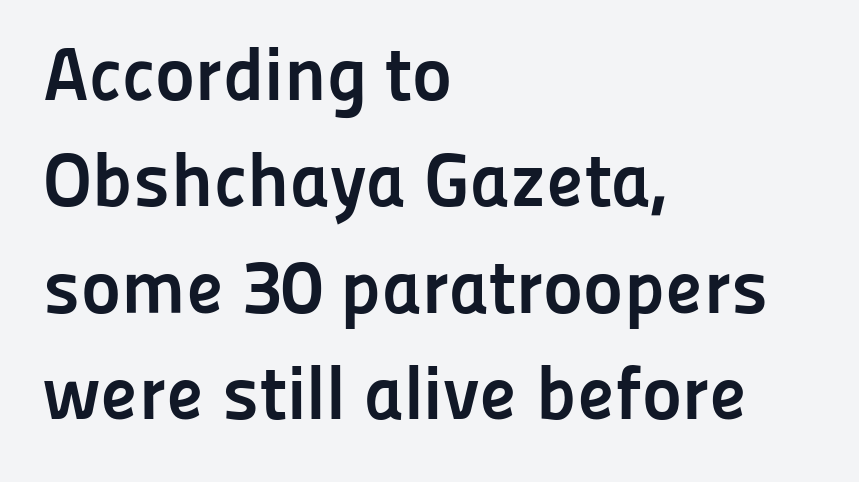
{"serif": "no", "italic": "no", "bold": "yes", "weight": "semibold", "width": "normal", "stroke_contrast": "low", "x_height": "medium", "monospaced": "no", "underline": "no", "align": "left", "line_spacing": "normal", "line_spacing_ratio": 1.4, "letter_spacing": "normal", "letter_spacing_em": 0.0, "glyph_px": 76}
